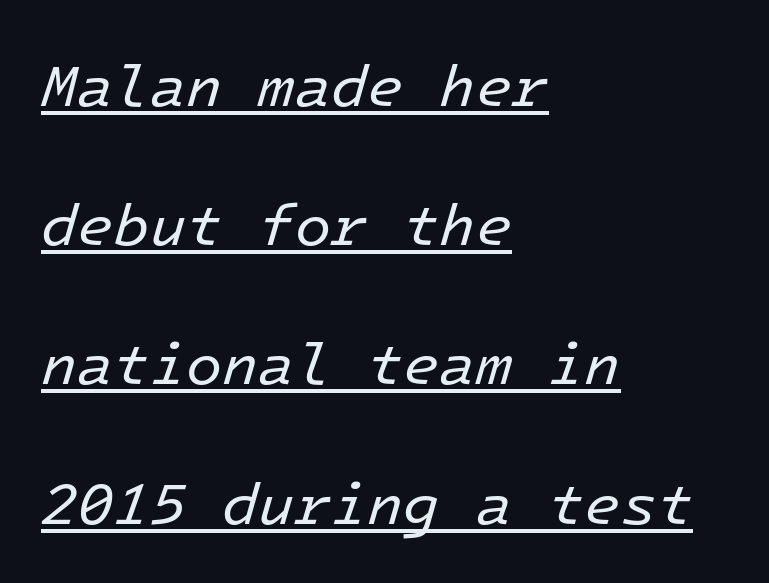
Q: Is the text bold? A: No.
Q: Is the text italic (slanted)? A: Yes, it leans right by about 16 degrees.
Q: Is the text underlined? A: Yes.
Q: How is the paragraph aligned? A: Left-aligned.
Q: Is the spacing between letters normal or unusually wide? A: Normal.
Q: Is the spacing between lines tight, normal or loose? A: Loose.
Q: Width (condensed, normal, or wide)? A: Normal.
Q: Stroke contrast? A: Low.
Q: x-height? A: Medium.
Q: Monospaced? A: Yes.
